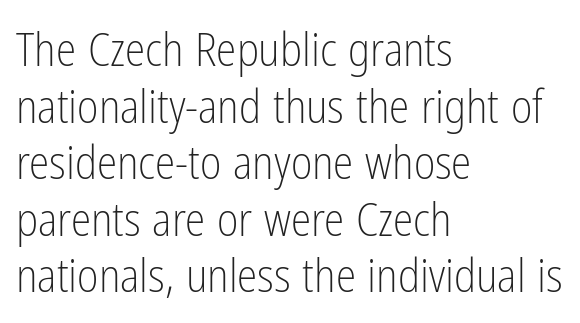
{"serif": "no", "italic": "no", "bold": "no", "weight": "light", "width": "condensed", "stroke_contrast": "low", "x_height": "medium", "monospaced": "no", "underline": "no", "align": "left", "line_spacing_ratio": 1.23, "letter_spacing": "normal", "letter_spacing_em": 0.0, "glyph_px": 46}
